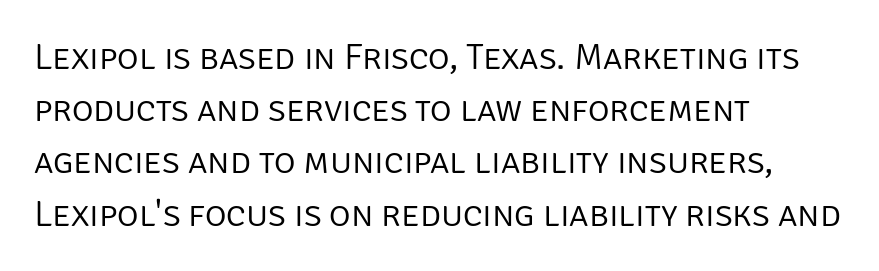
{"serif": "no", "italic": "no", "bold": "no", "weight": "light", "width": "normal", "stroke_contrast": "low", "x_height": "large", "monospaced": "no", "underline": "no", "align": "left", "line_spacing": "normal", "line_spacing_ratio": 1.41, "letter_spacing": "normal", "letter_spacing_em": 0.0, "glyph_px": 37}
